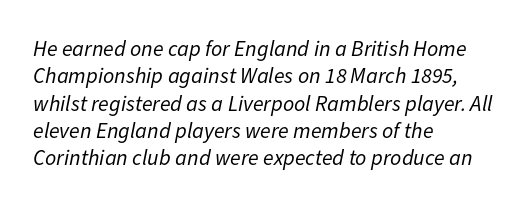
{"italic": "yes", "lean": "right", "slant_degrees": 11, "bold": "no", "underline": "no", "align": "left", "line_spacing_ratio": 1.24, "letter_spacing": "normal", "letter_spacing_em": 0.0, "glyph_px": 22}
